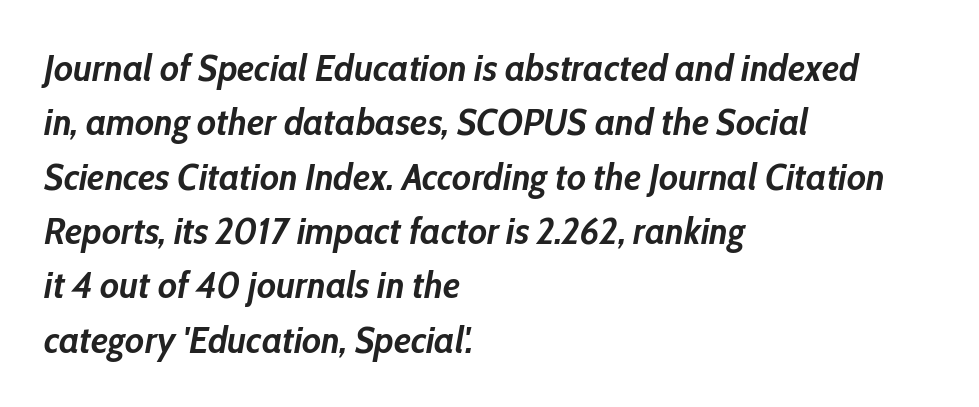
Look at the tracking — it's just the regular setting, nothing added. The passage shown stacks its lines at a standard gap. The lettering tilts uniformly, giving the passage an italic look. Has an underline been added? It has not. Varying glyph widths throughout — classic text-font behaviour.
